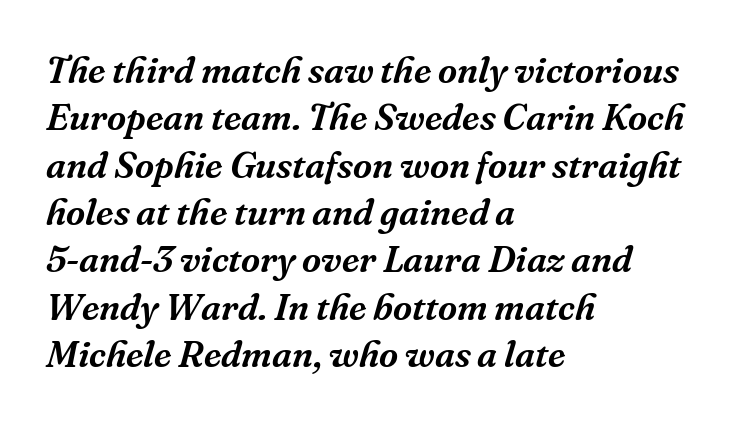
The image shows 37 px serif type, italic (leaning right); set left-aligned, normal line spacing (1.28x), normal letter spacing, not underlined; medium stroke contrast and a medium x-height.
